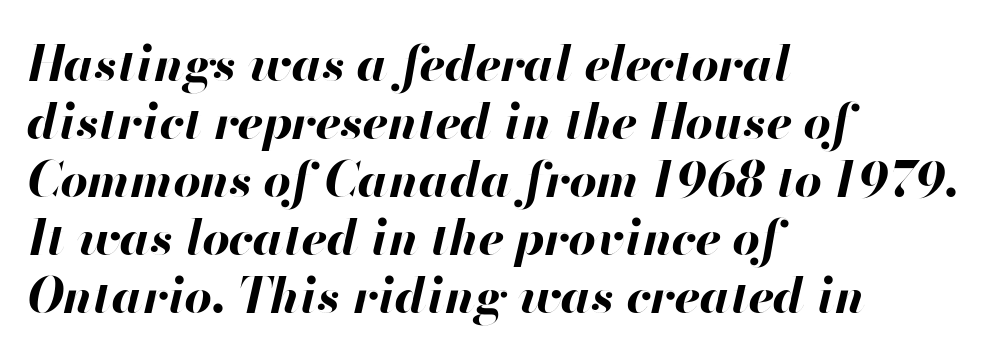
{"italic": "yes", "lean": "right", "slant_degrees": 13, "bold": "yes", "weight": "bold", "width": "normal", "stroke_contrast": "high", "x_height": "small", "monospaced": "no", "underline": "no", "align": "left", "line_spacing_ratio": 1.21, "letter_spacing": "normal", "letter_spacing_em": 0.0, "glyph_px": 48}
